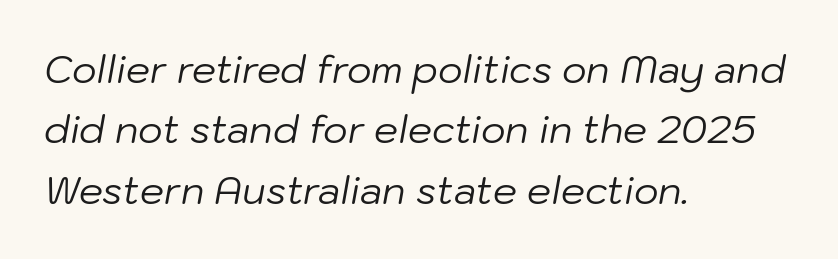
The image shows 38 px regular-weight type, italic (leaning right); set left-aligned, normal line spacing (1.59x), normal letter spacing, not underlined; low stroke contrast and a medium x-height.
